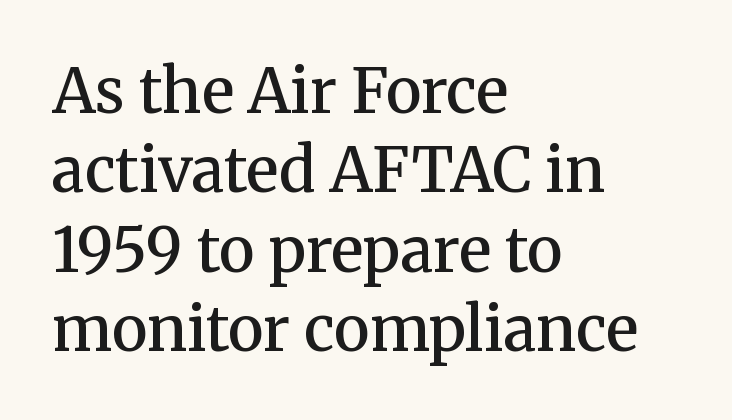
Q: Is the text bold? A: Semi-bold.
Q: Is the text italic (slanted)? A: No, it is upright.
Q: Is the typeface a serif or a sans-serif typeface? A: Serif.
Q: Is the text underlined? A: No.
Q: How is the paragraph aligned? A: Left-aligned.
Q: Is the spacing between letters normal or unusually wide? A: Normal.
Q: Is the spacing between lines tight, normal or loose? A: Normal.
Q: Width (condensed, normal, or wide)? A: Normal.
Q: Stroke contrast? A: Medium.
Q: x-height? A: Medium.
Q: Monospaced? A: No.
